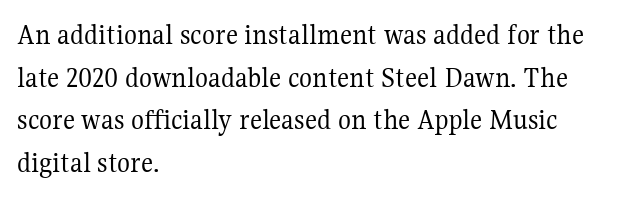
The typography opts for an upright posture over an oblique one. Spacing verdict: proportional, widths tailored to each character. The type is set solid horizontally, with unmodified tracking. A quiet, ordinary-to-light weight characterises the typeface. Layout note: lines flush left. Notice how descenders clear the ascenders below comfortably — that's standard leading.
